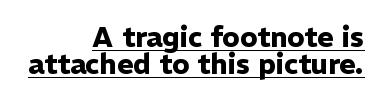
The lettering is marked with a stroke running underneath it. Cramped leading. This sample is right-justified, so line beginnings fall wherever the words allow. Spacing verdict: proportional, widths tailored to each character.
